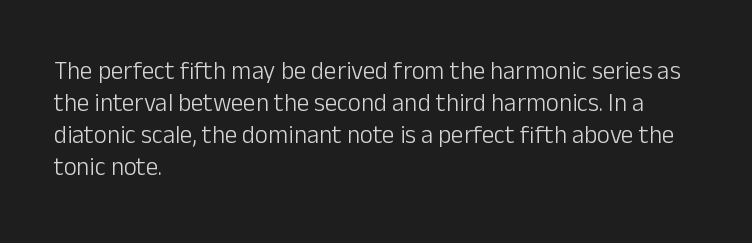
The image shows 25 px text type, upright; set left-aligned, normal line spacing (1.28x), normal letter spacing, not underlined.
